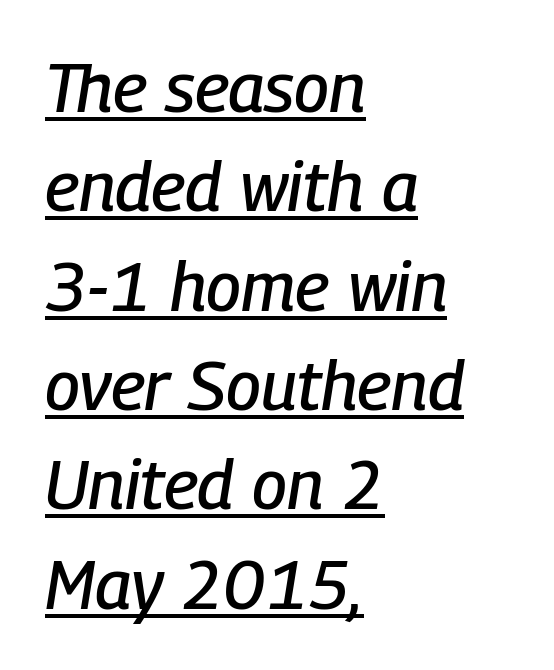
Q: Is the text italic (slanted)? A: Yes, it leans right by about 9 degrees.
Q: Is the text underlined? A: Yes.
Q: How is the paragraph aligned? A: Left-aligned.
Q: Is the spacing between letters normal or unusually wide? A: Normal.
Q: Is the spacing between lines tight, normal or loose? A: Normal.
Q: Width (condensed, normal, or wide)? A: Condensed.
Q: Stroke contrast? A: Low.
Q: x-height? A: Medium.
Q: Monospaced? A: No.
